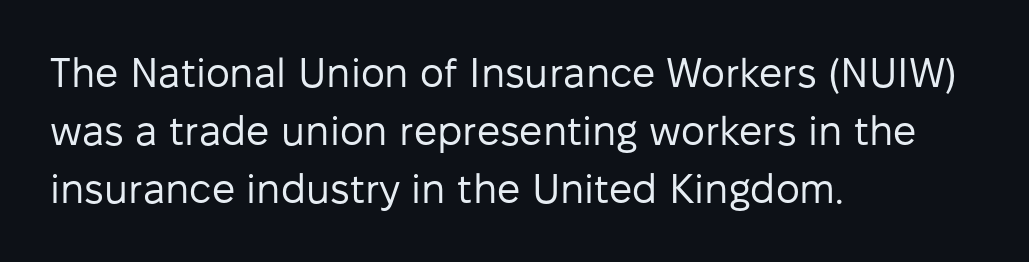
The image shows 41 px regular-weight sans-serif type, upright; set left-aligned, normal line spacing (1.42x), normal letter spacing, not underlined; low stroke contrast and a medium x-height.
